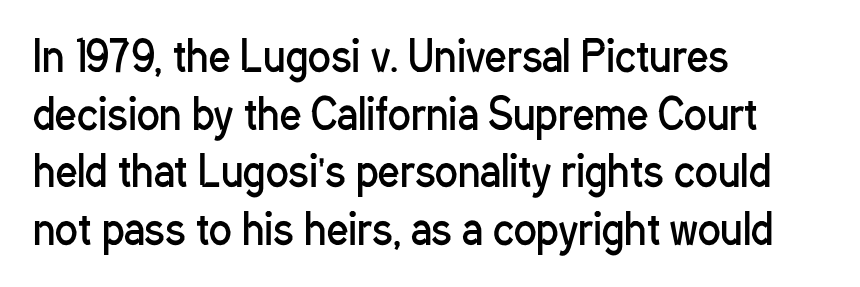
Weight class: somewhere from thin through regular. Proportional: the letters do not fall into vertical columns. Does the lettering tilt? It doesn't — this is upright. Students, observe: this is what conventionally led text looks like. Alignment: flush left.
